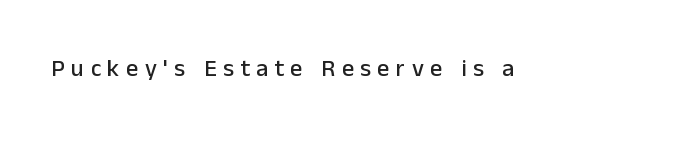
The image shows 24 px text type, upright; set unusually wide letter spacing (+0.27 em), not underlined.
